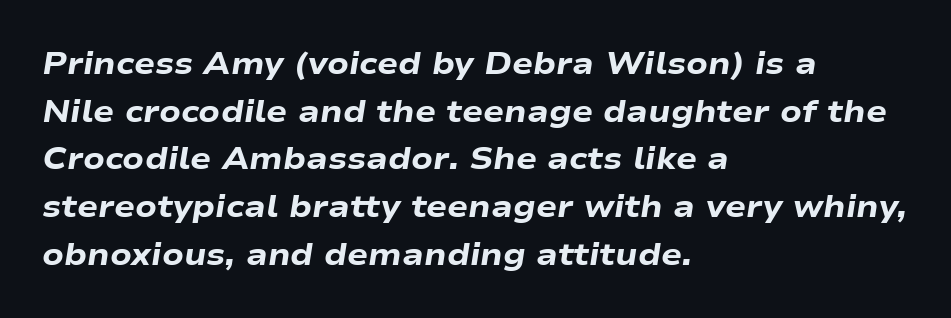
Q: Is the text bold? A: Yes.
Q: Is the text italic (slanted)? A: Yes, it leans right by about 9 degrees.
Q: Is the text underlined? A: No.
Q: How is the paragraph aligned? A: Left-aligned.
Q: Is the spacing between letters normal or unusually wide? A: Normal.
Q: Is the spacing between lines tight, normal or loose? A: Normal.
Q: Width (condensed, normal, or wide)? A: Wide.
Q: Stroke contrast? A: Low.
Q: x-height? A: Medium.
Q: Monospaced? A: No.
